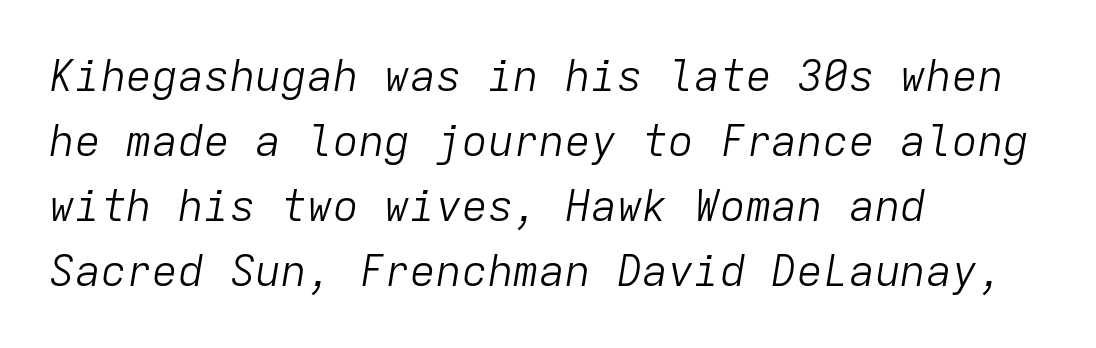
{"italic": "yes", "lean": "right", "slant_degrees": 9, "bold": "no", "weight": "light", "width": "normal", "stroke_contrast": "low", "x_height": "medium", "monospaced": "yes", "underline": "no", "align": "left", "line_spacing": "normal", "line_spacing_ratio": 1.51, "letter_spacing": "normal", "letter_spacing_em": 0.0, "glyph_px": 43}
